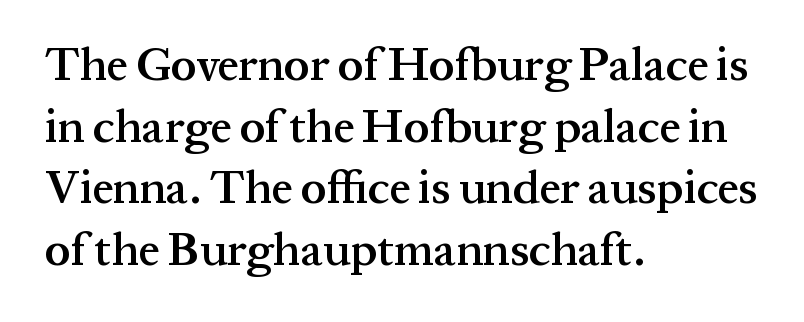
The letters carry serifs — small finishing strokes at the ends of their stems. Does the lettering tilt? It doesn't — this is upright. The designer left line spacing at the default. Proportional: the letters do not fall into vertical columns.
